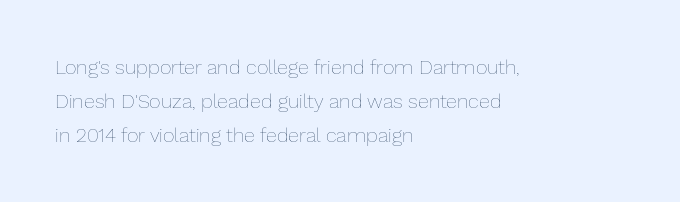
Q: Is the text bold? A: No.
Q: Is the text italic (slanted)? A: No, it is upright.
Q: Is the text underlined? A: No.
Q: How is the paragraph aligned? A: Left-aligned.
Q: Is the spacing between letters normal or unusually wide? A: Normal.
Q: Is the spacing between lines tight, normal or loose? A: Normal.
